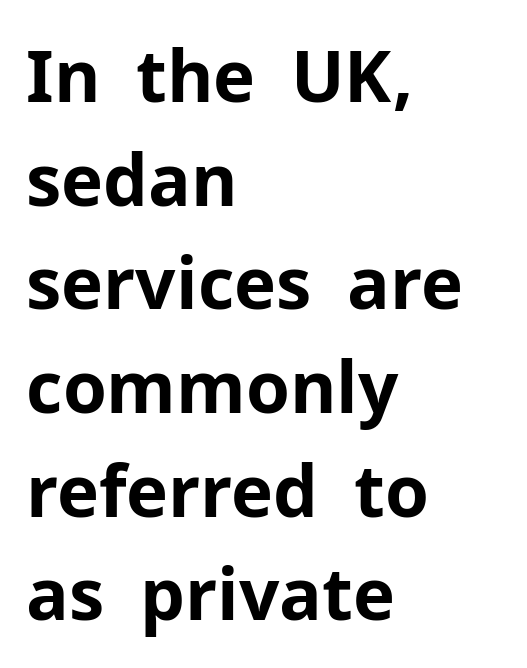
In terms of letterspacing, this is plain default setting. The type family on display is of the sans-serif kind. Compared with typical paragraphs, the rows here are spaced about the same. Horizontally, the lines are justified to the leading edge only.
